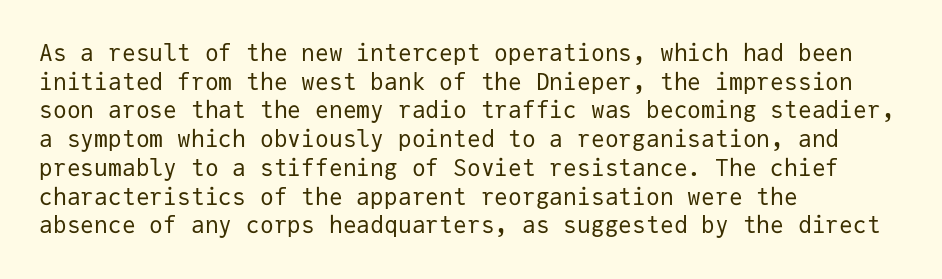
{"italic": "no", "bold": "no", "underline": "no", "align": "left", "line_spacing": "normal", "line_spacing_ratio": 1.25, "letter_spacing": "normal", "letter_spacing_em": 0.0, "glyph_px": 23}
